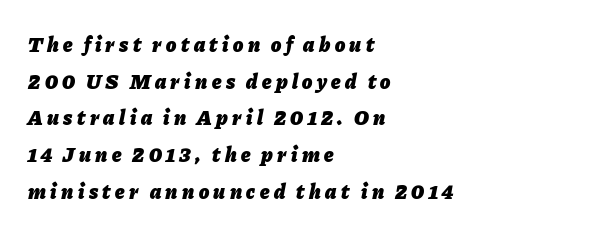
The area under the type is left untouched. Tracking value appears strongly positive — letters spread wide. Summary of weight: heavy, a full bold. Typeset ragged right — the left edge is the straight one. The specimen reads as italic at a glance.
